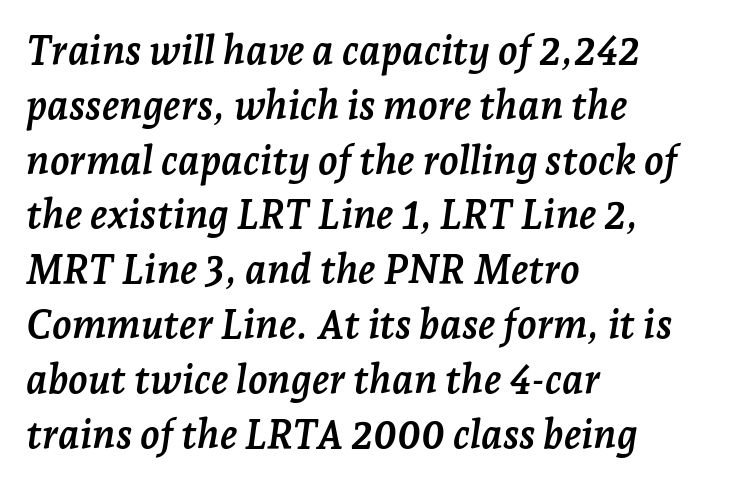
Which margin do the lines hug? The left one — the right edge is uneven. The rendering uses a moderate line-height, typical for paragraphs. Is this a fixed-width face? No — the glyphs have proportional, varying widths. Unmarked baselines from the first word to the last.
